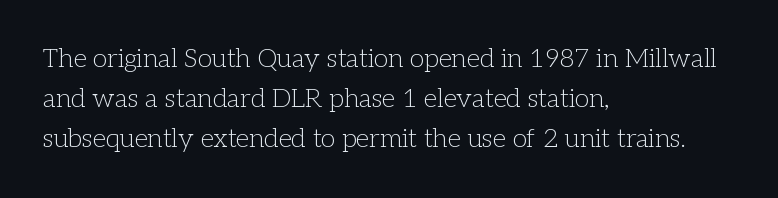
Nobody touched the tracking dial on this one. Line starts are locked; line ends wander. The block of text has a typical density, with ordinary space between rows. The glyphs are unaccompanied by any horizontal stroke below them. Notice how the stems are strictly vertical — no italics here. These glyphs show unthickened strokes, regular width or finer.
